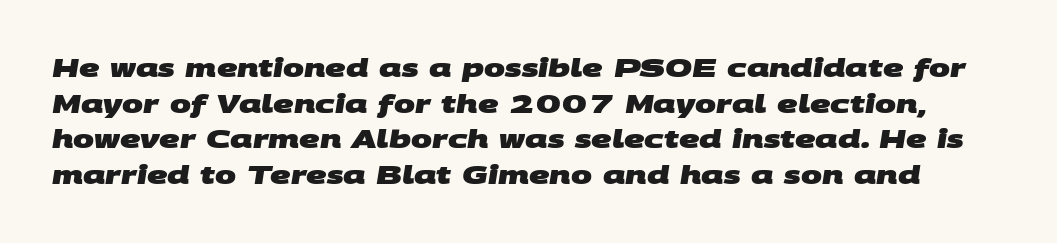
The letters are bold, with thick, heavy strokes. Leading: standard. Check under the words: just untouched page. This sample uses plain, unmodified letter spacing.
